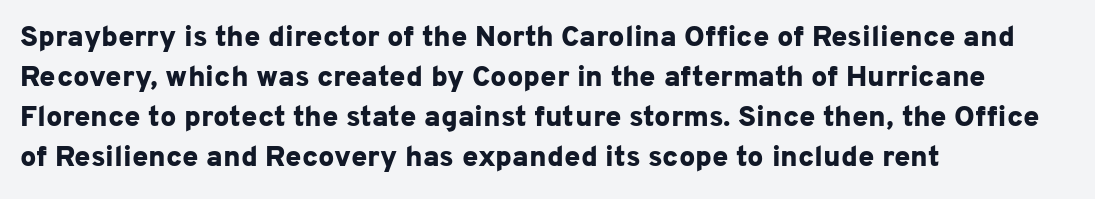
The image shows 29 px bold sans-serif type, upright; set left-aligned, normal line spacing (1.38x), normal letter spacing, not underlined; low stroke contrast and a medium x-height.
